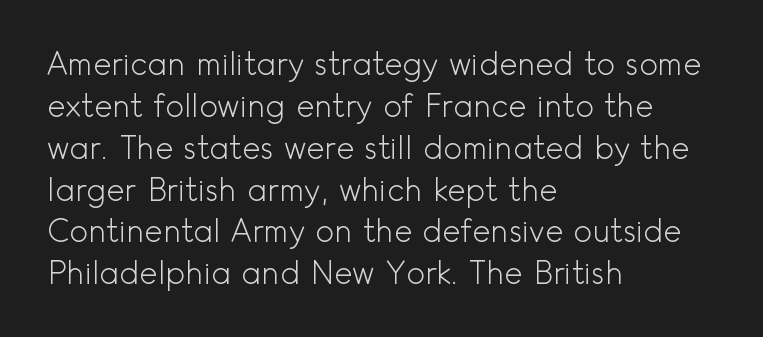
The passage shown is typed in a proportional face where columns would drift. Words float on clear page, feet unadorned. The typography opts for an upright posture over an oblique one. Serifs: no, the terminals of the letterforms are clean. The space between consecutive lines is moderate.
